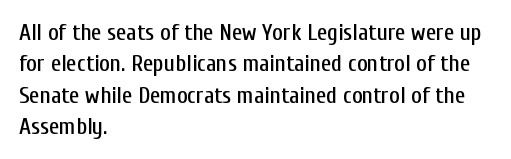
Q: Is the text italic (slanted)? A: No, it is upright.
Q: Is the text underlined? A: No.
Q: How is the paragraph aligned? A: Left-aligned.
Q: Is the spacing between letters normal or unusually wide? A: Normal.
Q: Is the spacing between lines tight, normal or loose? A: Normal.
